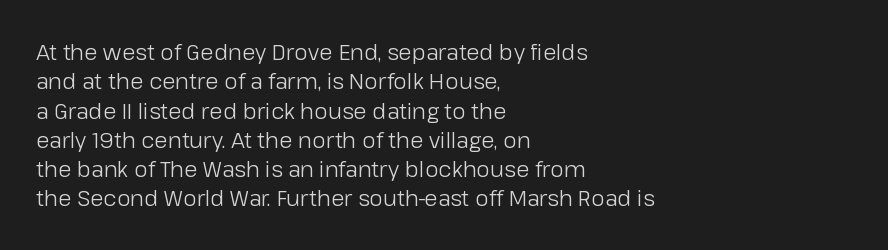
The image shows 22 px text type, upright; set left-aligned, normal line spacing (1.33x), normal letter spacing, not underlined.
